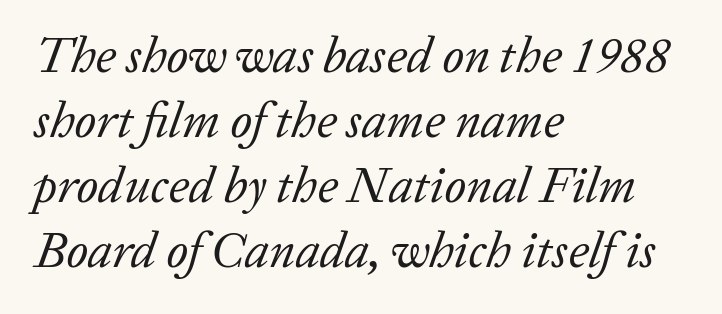
{"serif": "yes", "italic": "yes", "lean": "right", "slant_degrees": 20, "bold": "no", "weight": "regular", "width": "normal", "stroke_contrast": "low", "x_height": "medium", "monospaced": "no", "underline": "no", "align": "left", "line_spacing": "normal", "line_spacing_ratio": 1.3, "letter_spacing": "normal", "letter_spacing_em": 0.0, "glyph_px": 50}
